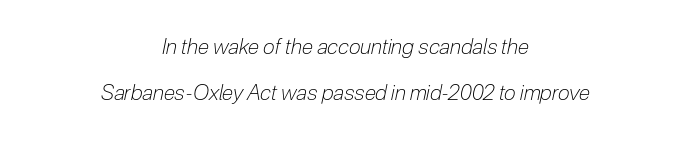
{"italic": "yes", "lean": "right", "slant_degrees": 12, "bold": "no", "underline": "no", "align": "center", "line_spacing": "loose", "line_spacing_ratio": 2.21, "letter_spacing": "normal", "letter_spacing_em": 0.0, "glyph_px": 21}
